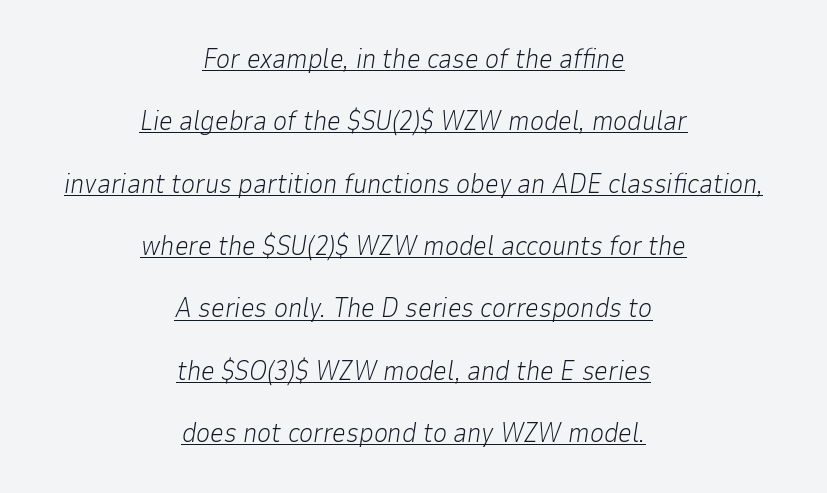
The image shows 27 px text type, italic (leaning right); set centered, loose line spacing (2.31x), normal letter spacing, underlined.
